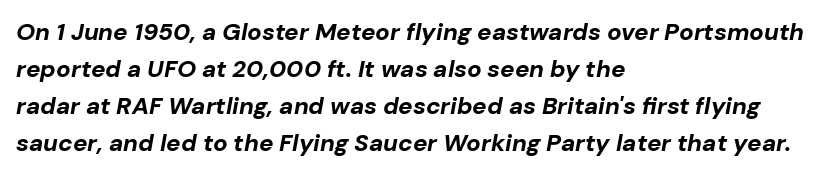
Strokes here are thick enough to call this a true bold. Descenders are the only things crossing below the line. The setting favours the left margin, as ordinary paragraphs usually do. Spacing between characters is what you'd get straight out of the box. Quick note: interline space is typical. Slant detected: the letters are inclined.
